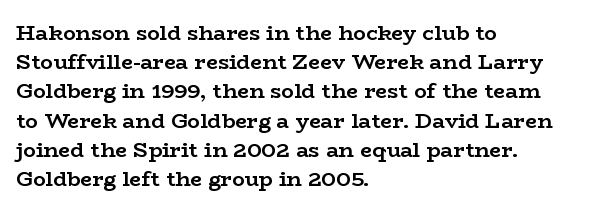
{"italic": "no", "bold": "yes", "underline": "no", "align": "left", "line_spacing": "normal", "line_spacing_ratio": 1.39, "letter_spacing": "normal", "letter_spacing_em": 0.0, "glyph_px": 21}
